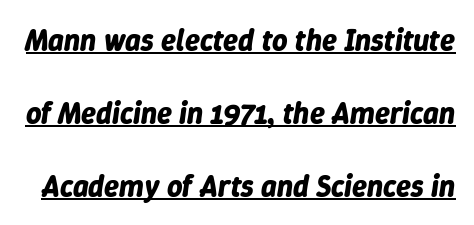
Q: Is the text bold? A: Yes.
Q: Is the text italic (slanted)? A: Yes, it leans right by about 9 degrees.
Q: Is the text underlined? A: Yes.
Q: Is the spacing between letters normal or unusually wide? A: Normal.
Q: Is the spacing between lines tight, normal or loose? A: Loose.
Q: Width (condensed, normal, or wide)? A: Normal.
Q: Stroke contrast? A: Low.
Q: x-height? A: Medium.
Q: Monospaced? A: No.
